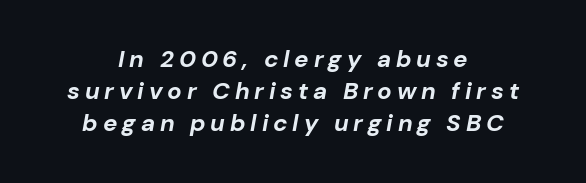
The image shows 24 px bold type, italic (leaning right); set centered, normal line spacing (1.34x), unusually wide letter spacing (+0.2 em), not underlined.
